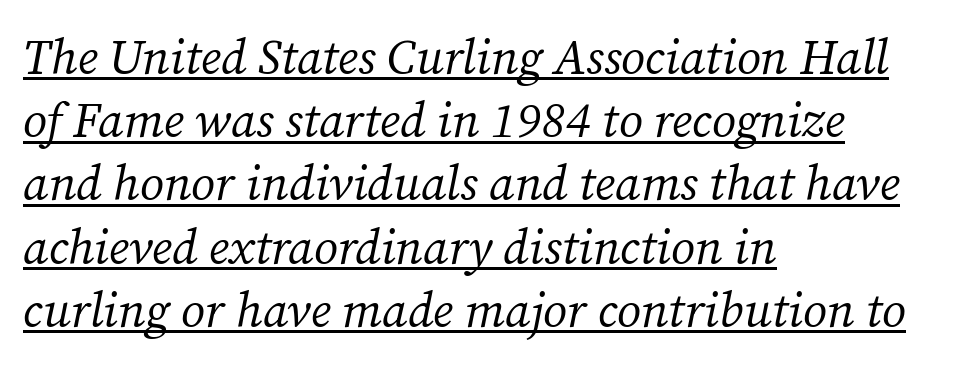
The compositor pushed each line to the left boundary. Varying glyph widths throughout — classic text-font behaviour. The passage shown is underscored from start to finish. Spacing between characters is what you'd get straight out of the box.
